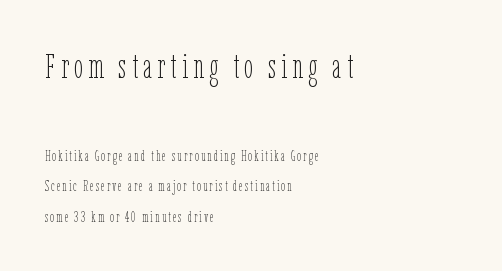
Q: Is the text bold? A: No.
Q: Is the text italic (slanted)? A: No, it is upright.
Q: Is the text underlined? A: No.
Q: How is the paragraph aligned? A: Left-aligned.
Q: Is the spacing between lines tight, normal or loose? A: Loose.
Q: Which block of text is set in a larger size, the first (top) or the second (bottom)? A: The first (top) one.
Q: Width (condensed, normal, or wide)? A: Condensed.
Q: Stroke contrast? A: Low.
Q: x-height? A: Medium.
Q: Monospaced? A: No.
